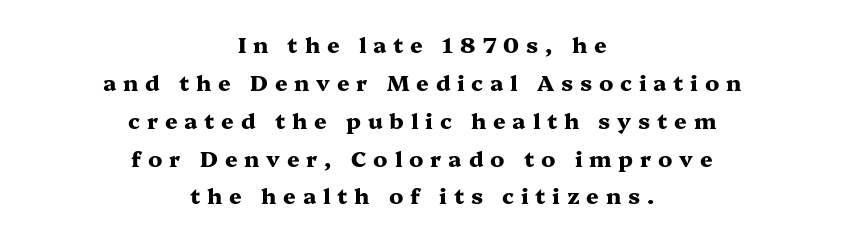
Q: Is the text bold? A: Yes.
Q: Is the text italic (slanted)? A: No, it is upright.
Q: Is the text underlined? A: No.
Q: How is the paragraph aligned? A: Centered.
Q: Is the spacing between letters normal or unusually wide? A: Unusually wide.
